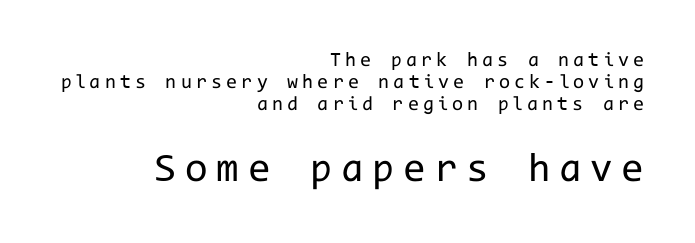
Q: Is the text bold? A: No.
Q: Is the text italic (slanted)? A: No, it is upright.
Q: Is the typeface a serif or a sans-serif typeface? A: Sans-serif.
Q: Is the text underlined? A: No.
Q: How is the paragraph aligned? A: Right-aligned.
Q: Is the spacing between letters normal or unusually wide? A: Unusually wide.
Q: Is the spacing between lines tight, normal or loose? A: Tight.
Q: Which block of text is set in a larger size, the first (top) or the second (bottom)? A: The second (bottom) one.
Q: Width (condensed, normal, or wide)? A: Normal.
Q: Stroke contrast? A: Low.
Q: x-height? A: Medium.
Q: Monospaced? A: Yes.
